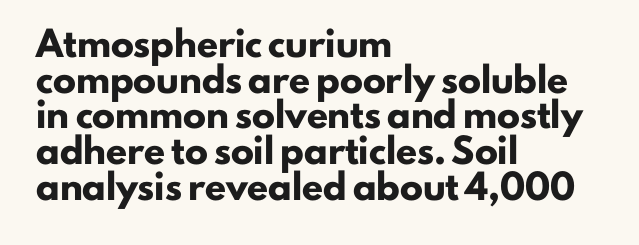
Is the block centered? No — it sits flush against the left margin. A full-strength bold gives these letters their thick strokes. The zone under the glyphs is completely vacant. This sample uses an upright cut, with every glyph sitting square on the baseline. The passage shown has conventional tracking throughout. The line-height multiplier appears to be the usual default.
